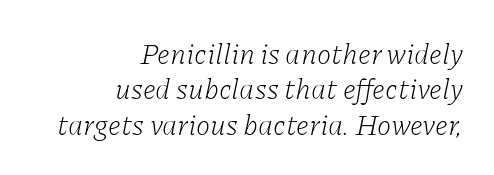
Q: Is the text bold? A: No.
Q: Is the text italic (slanted)? A: Yes, it leans right by about 11 degrees.
Q: Is the typeface a serif or a sans-serif typeface? A: Serif.
Q: Is the text underlined? A: No.
Q: How is the paragraph aligned? A: Right-aligned.
Q: Is the spacing between letters normal or unusually wide? A: Normal.
Q: Width (condensed, normal, or wide)? A: Normal.
Q: Stroke contrast? A: Low.
Q: x-height? A: Medium.
Q: Monospaced? A: No.
